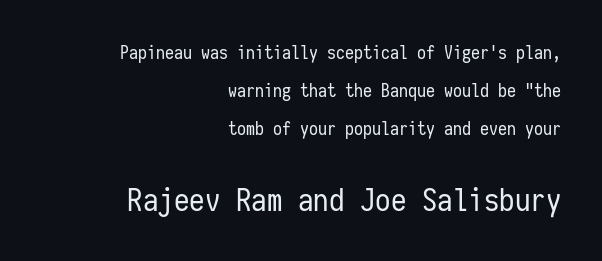
These lines were composed using upright roman letters. Note: no serifs on the glyphs. If you drew a ruler down the right edge, every line would touch it. Between these two stacked blocks, the lower one wins on size. The area under the type is left untouched. One glance says open: line gaps are wider than usual.
